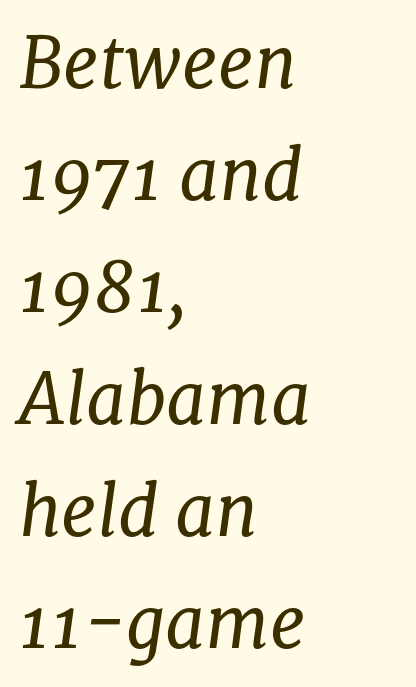
The compositor pushed each line to the left boundary. Observe the ordinary spacing: letters are neighbours, not strangers. Has an underline been added? It has not. The text was rendered using a seriffed face with decorative stroke endings. Is this a fixed-width face? No — the glyphs have proportional, varying widths. Letters have the restrained weight of plain body copy at most.
